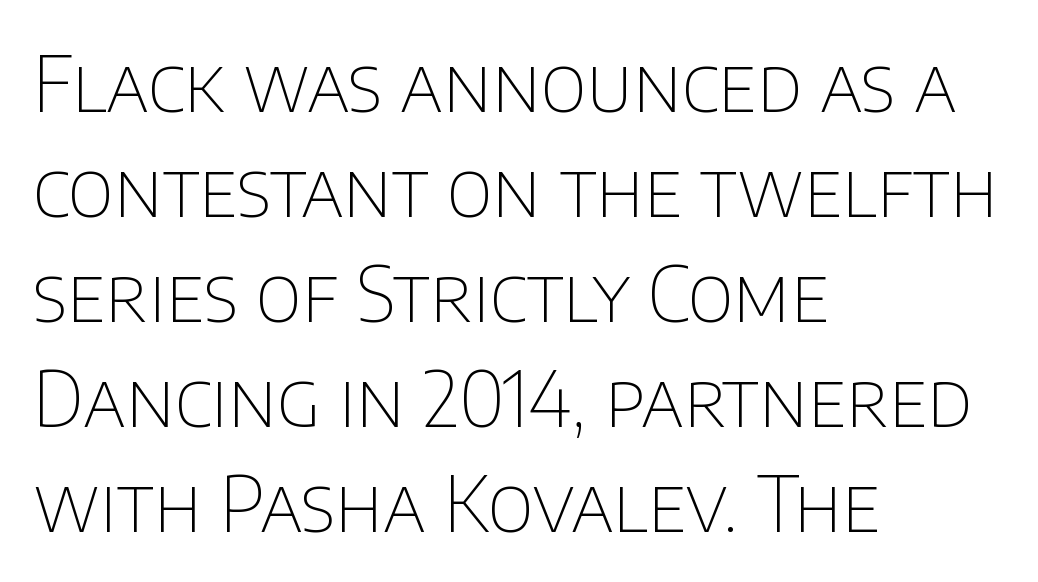
Leading matches the norm, producing a regular column. The letters advance in unequal steps, a hallmark of proportional type. Designer's note — italics off, roman on. No chunkiness to these letters — they're not bold. Classification — sans serif. The letters sit at their default tracking, neither squeezed nor spread.
